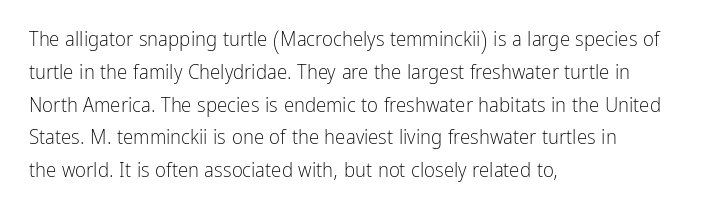
Upright lettering throughout. The rows are spaced the way most documents space them. These lines stack with their left ends in a neat column. The space beneath each line is pristine and unruled. This sample uses plain, unmodified letter spacing. Stem width sits at or under what a default text font uses.
